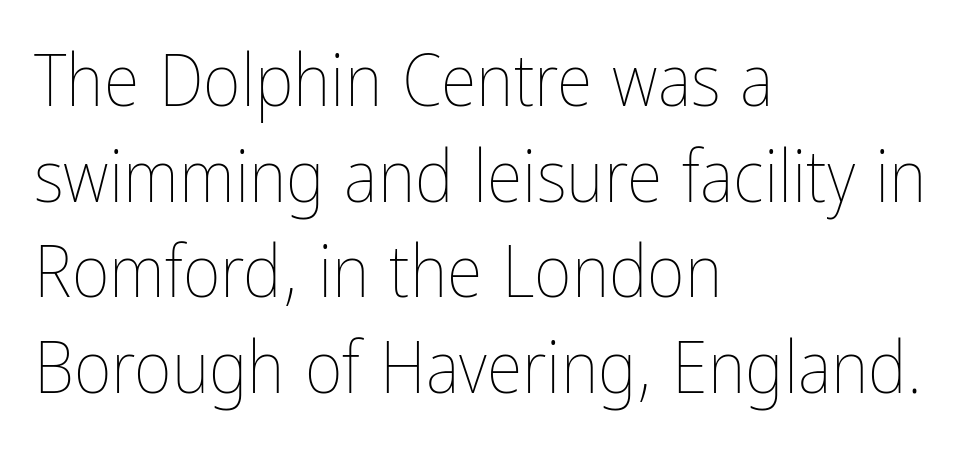
When letters stand straight like this, we call the style roman or upright. Is the stroke heavy? The answer is a plain regular-or-lighter. Descender tails drop into unmarked territory. Spacing verdict: proportional, widths tailored to each character. Line spacing here is normal. Each word holds together tightly as a unit, with standard inter-letter gaps.
